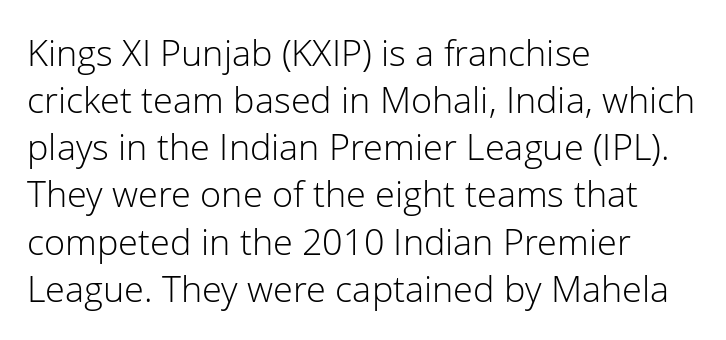
{"serif": "no", "italic": "no", "bold": "no", "weight": "light", "width": "normal", "stroke_contrast": "low", "x_height": "medium", "monospaced": "no", "underline": "no", "align": "left", "line_spacing": "normal", "line_spacing_ratio": 1.31, "letter_spacing": "normal", "letter_spacing_em": 0.0, "glyph_px": 36}
